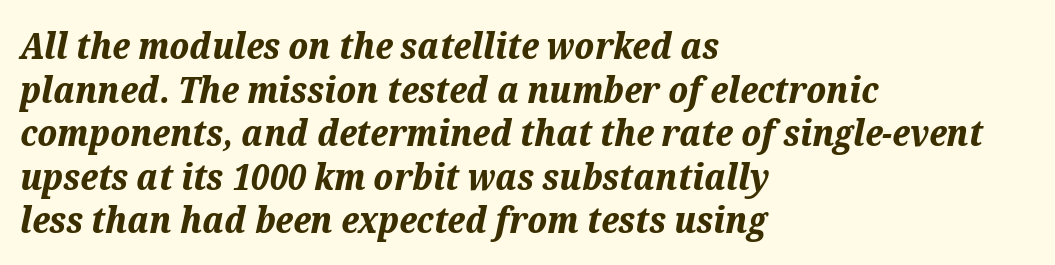
The passage shown is typed in a proportional face where columns would drift. Strokes here are thick enough to call this a true bold. This sample uses an oblique cut, with every glyph tilted off the vertical. Where is the straight margin? On the left.
